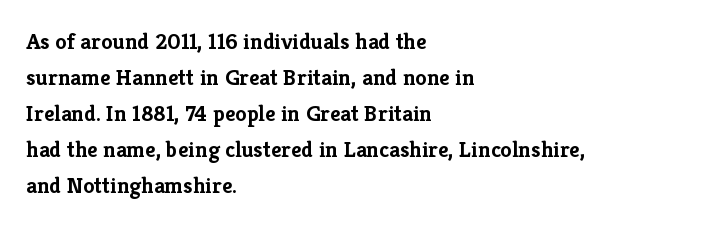
Q: Is the text bold? A: Yes.
Q: Is the text italic (slanted)? A: No, it is upright.
Q: Is the text underlined? A: No.
Q: How is the paragraph aligned? A: Left-aligned.
Q: Is the spacing between letters normal or unusually wide? A: Normal.
Q: Is the spacing between lines tight, normal or loose? A: Normal.
